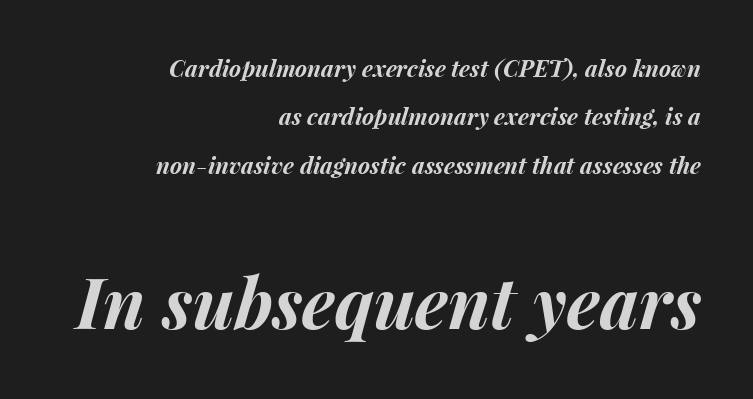
Q: Is the text bold? A: Yes.
Q: Is the text italic (slanted)? A: Yes, it leans right by about 15 degrees.
Q: Is the text underlined? A: No.
Q: How is the paragraph aligned? A: Right-aligned.
Q: Is the spacing between letters normal or unusually wide? A: Normal.
Q: Is the spacing between lines tight, normal or loose? A: Loose.
Q: Which block of text is set in a larger size, the first (top) or the second (bottom)? A: The second (bottom) one.
Q: Width (condensed, normal, or wide)? A: Normal.
Q: Stroke contrast? A: Medium.
Q: x-height? A: Medium.
Q: Monospaced? A: No.
